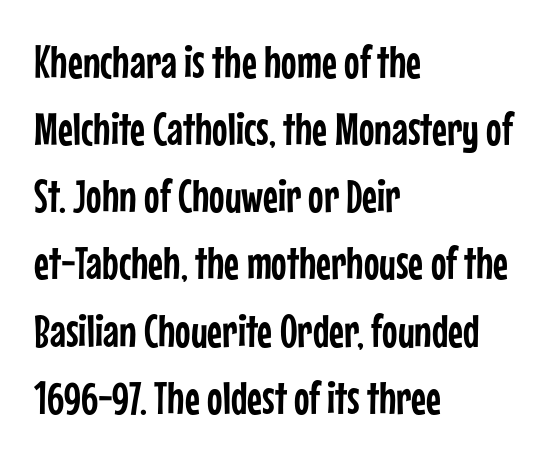
{"serif": "no", "italic": "no", "width": "condensed", "stroke_contrast": "low", "x_height": "medium", "monospaced": "no", "underline": "no", "align": "left", "line_spacing": "normal", "line_spacing_ratio": 1.46, "letter_spacing": "normal", "letter_spacing_em": 0.0, "glyph_px": 46}
